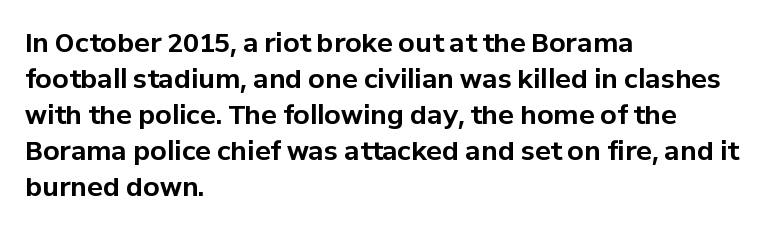
Q: Is the text bold? A: Yes.
Q: Is the text italic (slanted)? A: No, it is upright.
Q: Is the text underlined? A: No.
Q: How is the paragraph aligned? A: Left-aligned.
Q: Is the spacing between letters normal or unusually wide? A: Normal.
Q: Is the spacing between lines tight, normal or loose? A: Normal.
